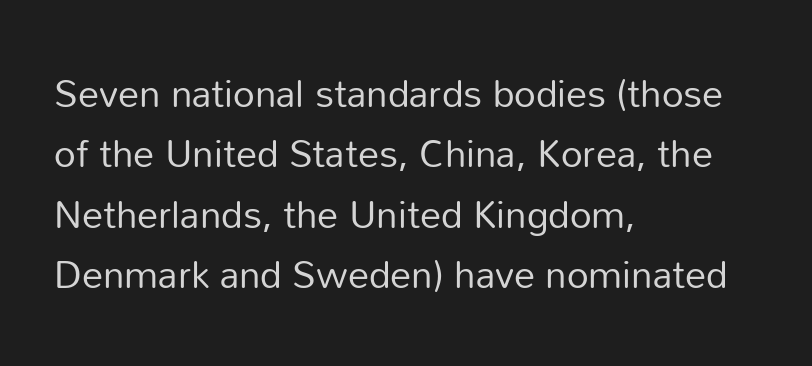
{"serif": "no", "italic": "no", "bold": "no", "weight": "regular", "width": "normal", "stroke_contrast": "low", "x_height": "medium", "monospaced": "no", "underline": "no", "align": "left", "line_spacing": "normal", "line_spacing_ratio": 1.59, "letter_spacing": "normal", "letter_spacing_em": 0.0, "glyph_px": 38}
